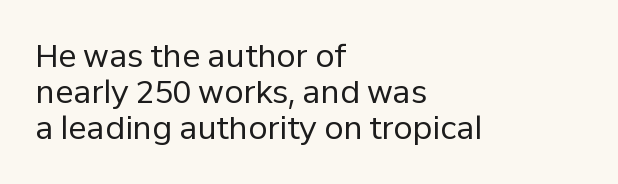
Words float on clear page, feet unadorned. The cut favours lightness, reaching ordinary text weight at its darkest. Varying glyph widths throughout — classic text-font behaviour. Font category for this specimen: sans-serif. Alignment: flush left.
